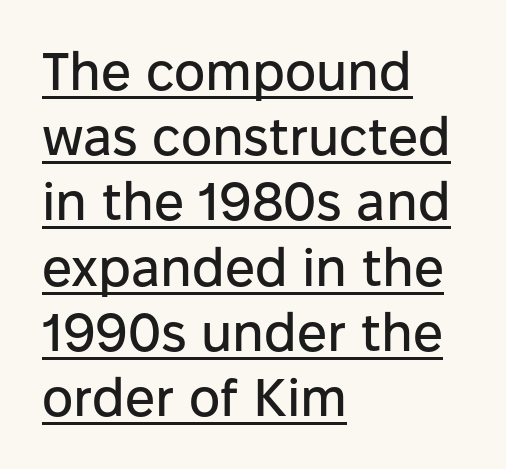
Note: no serifs on the glyphs. Visually the block forms a straight wall on the left and a jagged coastline on the right. Standard letterfit; no display-style spreading of the glyphs. Do the characters align in a grid? No, the font is proportional. A typesetter would mark this as roman, not italic. Has an underline been added? It has.
